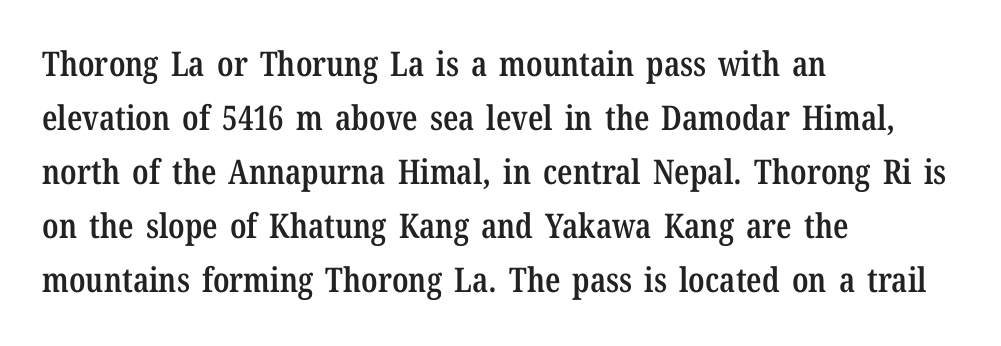
Q: Is the text bold? A: Semi-bold.
Q: Is the text italic (slanted)? A: No, it is upright.
Q: Is the typeface a serif or a sans-serif typeface? A: Serif.
Q: Is the text underlined? A: No.
Q: How is the paragraph aligned? A: Left-aligned.
Q: Is the spacing between letters normal or unusually wide? A: Normal.
Q: Is the spacing between lines tight, normal or loose? A: Normal.
Q: Width (condensed, normal, or wide)? A: Condensed.
Q: Stroke contrast? A: Low.
Q: x-height? A: Medium.
Q: Monospaced? A: No.
